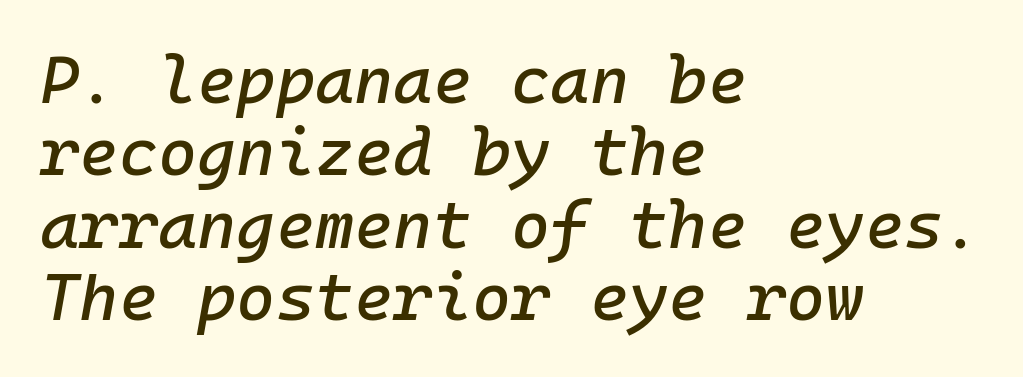
The image shows 67 px text type, italic (leaning right), monospaced; set left-aligned, tight line spacing (1.08x), normal letter spacing, not underlined; low stroke contrast and a medium x-height.
